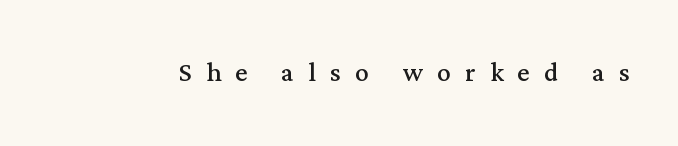
Q: Is the text bold? A: No.
Q: Is the text italic (slanted)? A: No, it is upright.
Q: Is the typeface a serif or a sans-serif typeface? A: Serif.
Q: Is the text underlined? A: No.
Q: Is the spacing between letters normal or unusually wide? A: Unusually wide.
Q: Width (condensed, normal, or wide)? A: Normal.
Q: Stroke contrast? A: Medium.
Q: x-height? A: Medium.
Q: Monospaced? A: No.
